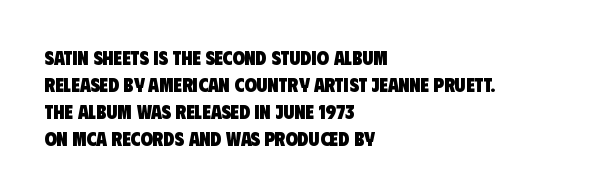
{"bold": "yes", "underline": "no", "align": "left", "line_spacing": "normal", "line_spacing_ratio": 1.35, "letter_spacing": "normal", "letter_spacing_em": 0.0, "glyph_px": 20}
